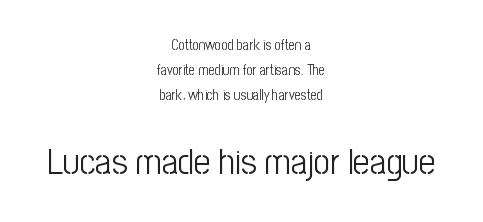
The image shows 36 px light, condensed sans-serif type, upright; set centered, line spacing 1.79x, normal letter spacing, not underlined; the second (bottom) block is 2.57x larger; low stroke contrast and a medium x-height.
